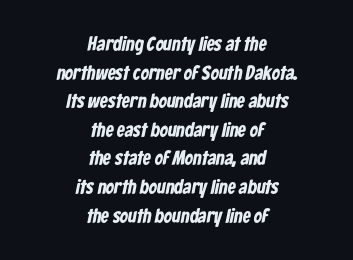
The specimen omits any rule beneath the text block's lines. Tracking value appears to be zero — textbook default spacing. Short and long lines alike share a common midpoint. Heavy-handed strokes throughout: this text is bold.
